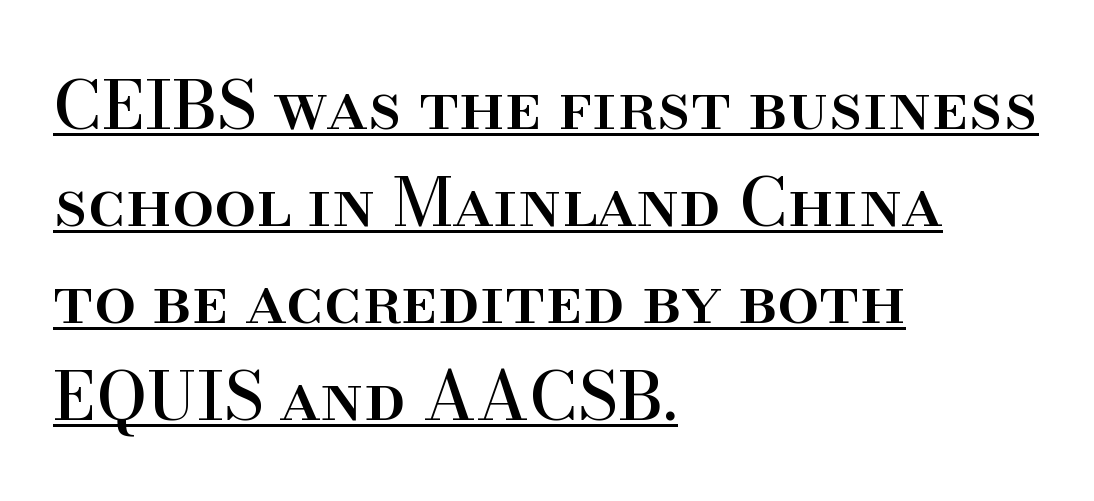
The image shows 67 px serif type, upright; set left-aligned, normal line spacing (1.45x), normal letter spacing, underlined; high stroke contrast and a small x-height.
